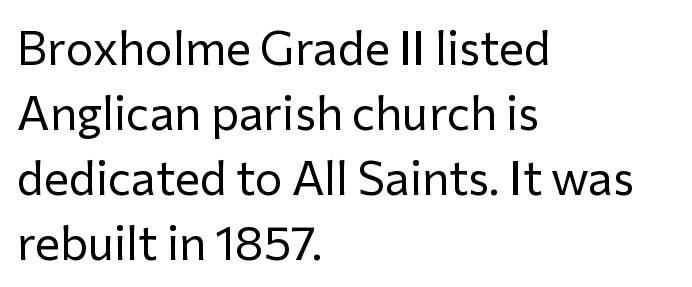
{"serif": "no", "italic": "no", "bold": "no", "weight": "regular", "width": "normal", "stroke_contrast": "low", "x_height": "medium", "monospaced": "no", "underline": "no", "align": "left", "line_spacing": "normal", "line_spacing_ratio": 1.38, "letter_spacing": "normal", "letter_spacing_em": 0.0, "glyph_px": 47}
